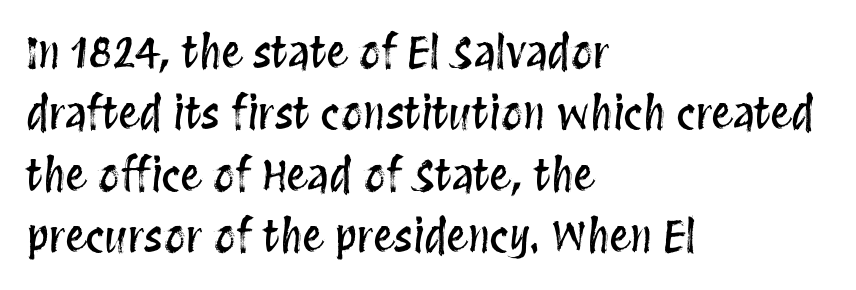
This is roman type, the default non-slanted kind. A typesetter would call this proportional, since set widths differ per character. Students, observe: this is what conventionally led text looks like. Has an underline been added? It has not. The passage shown has conventional tracking throughout.
